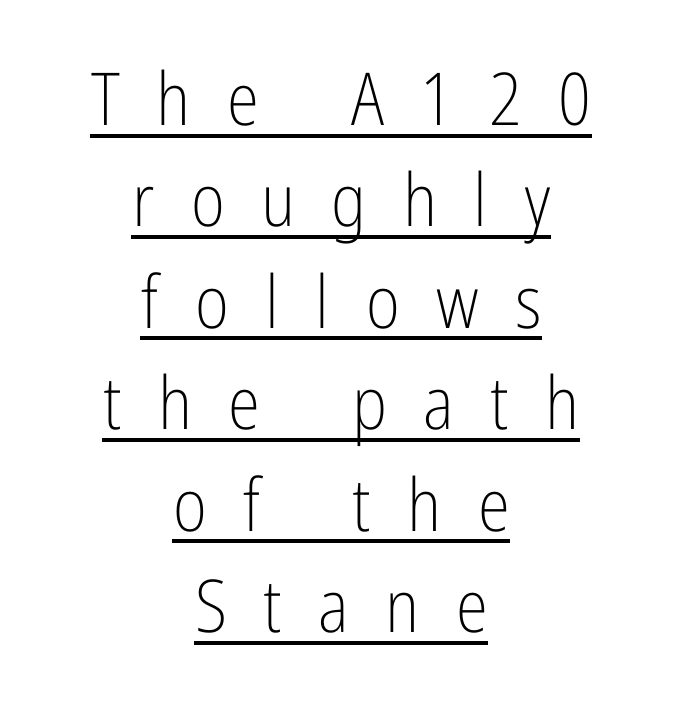
The image shows 73 px light, condensed sans-serif type, upright; set centered, normal line spacing (1.39x), unusually wide letter spacing (+0.5 em), underlined; low stroke contrast and a medium x-height.
